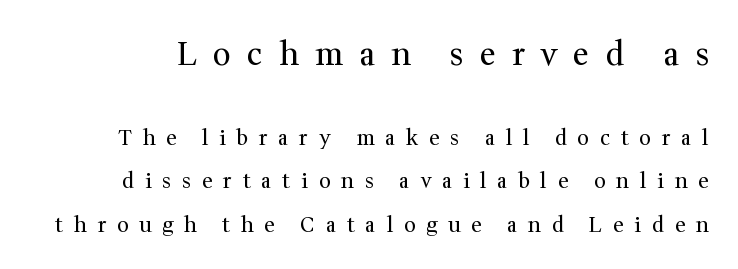
Q: Is the text bold? A: No.
Q: Is the text italic (slanted)? A: No, it is upright.
Q: Is the typeface a serif or a sans-serif typeface? A: Serif.
Q: Is the text underlined? A: No.
Q: Is the spacing between letters normal or unusually wide? A: Unusually wide.
Q: Is the spacing between lines tight, normal or loose? A: Loose.
Q: Which block of text is set in a larger size, the first (top) or the second (bottom)? A: The first (top) one.
Q: Width (condensed, normal, or wide)? A: Normal.
Q: Stroke contrast? A: Medium.
Q: x-height? A: Medium.
Q: Monospaced? A: No.
